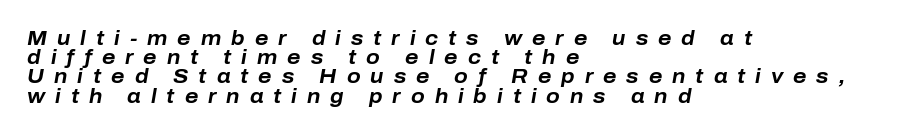
Plenty of ink on the page — the face is bold. This rendering widens character spacing well past its baseline value. Designer's note — italics engaged. Clear beneath every line of the passage. Left-aligned paragraph, ragged on the right.
